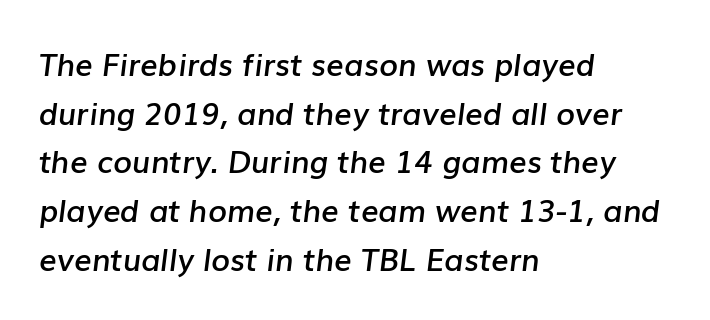
{"italic": "yes", "lean": "right", "slant_degrees": 7, "bold": "semi", "weight": "semibold", "width": "normal", "stroke_contrast": "low", "x_height": "medium", "monospaced": "no", "underline": "no", "align": "left", "line_spacing": "normal", "line_spacing_ratio": 1.57, "letter_spacing": "normal", "letter_spacing_em": 0.0, "glyph_px": 31}
